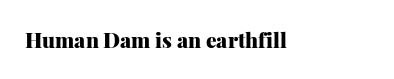
The image shows 21 px bold type, upright; set normal letter spacing, not underlined.
